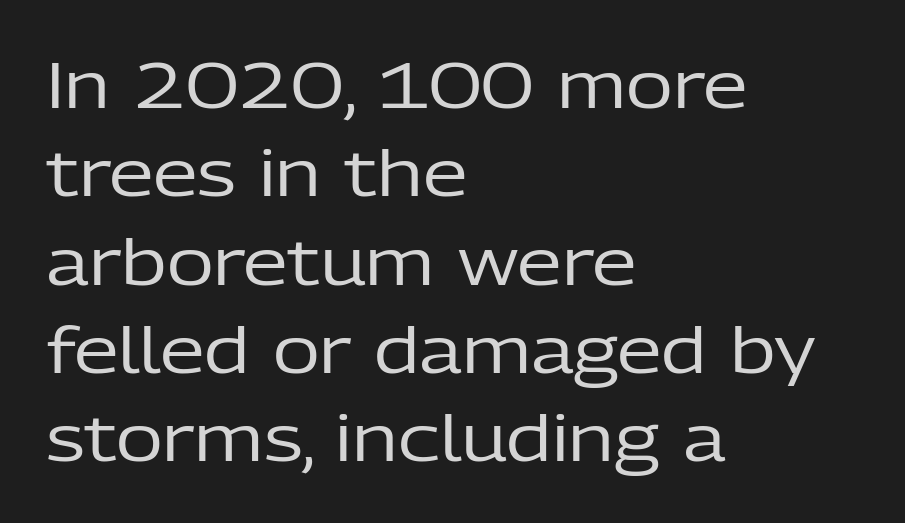
Unlike italic type, these characters show no tilt at all. Tracking here is standard; glyphs follow each other at the usual distance. A sans-serif font was chosen for this passage. The cut favours lightness, reaching ordinary text weight at its darkest. Nobody drew a line under any word here.
